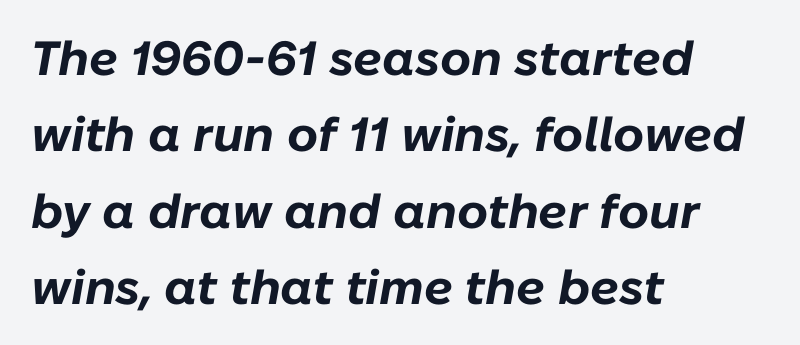
The image shows 48 px bold type, italic (leaning right); set left-aligned, normal line spacing (1.59x), normal letter spacing, not underlined; low stroke contrast and a medium x-height.
